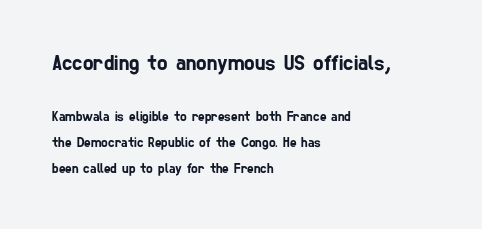
The image shows 22 px text type; set left-aligned, line spacing 1.85x, normal letter spacing, not underlined; the first (top) block is 1.57x larger.
